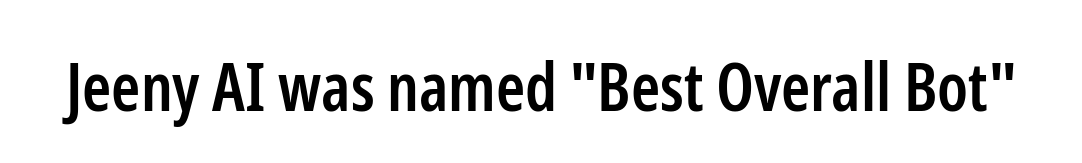
Q: Is the text bold? A: Semi-bold.
Q: Is the text italic (slanted)? A: No, it is upright.
Q: Is the typeface a serif or a sans-serif typeface? A: Sans-serif.
Q: Is the text underlined? A: No.
Q: Is the spacing between letters normal or unusually wide? A: Normal.
Q: Width (condensed, normal, or wide)? A: Condensed.
Q: Stroke contrast? A: Low.
Q: x-height? A: Medium.
Q: Monospaced? A: No.
